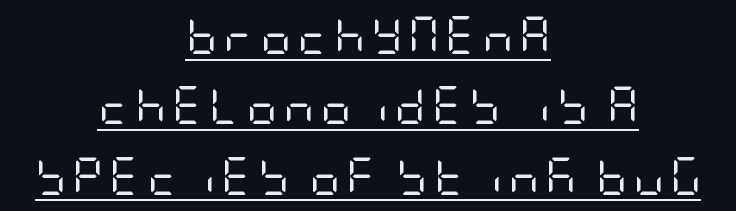
The passage shown is typeset with a sans-serif family. Ascenders rise straight up at ninety degrees. Stems and bowls with no extra thickness — not bold. Teacher's note: observe the equal gaps on both sides — that is centered alignment. Check the space under the baseline: a stroke is drawn there.
